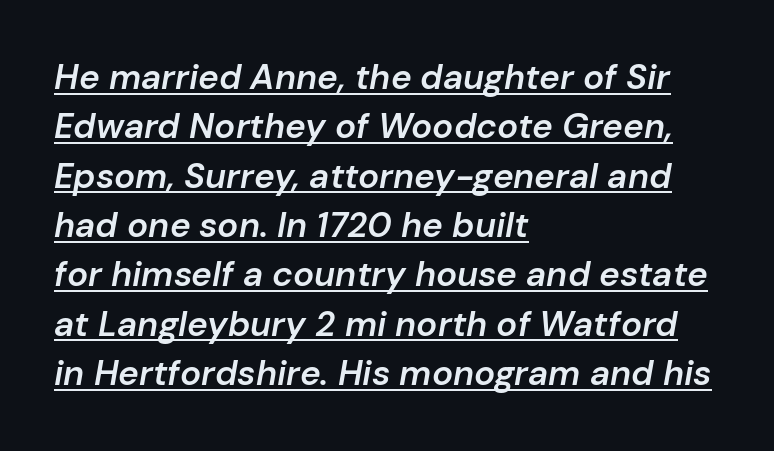
Reading down the block, your eye returns to a fixed left position each line. This rendering leaves character spacing at its baseline value. Interline gaps are of average width in this sample. Check the space under the baseline: a stroke is drawn there. This sample has the flowing, uneven cadence of proportional lettering.
